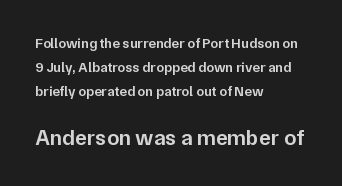
{"italic": "no", "bold": "semi", "underline": "no", "align": "left", "line_spacing": "normal", "line_spacing_ratio": 1.7, "letter_spacing": "normal", "letter_spacing_em": 0.0, "larger_block": "second", "size_ratio": 1.57, "glyph_px": 22}
